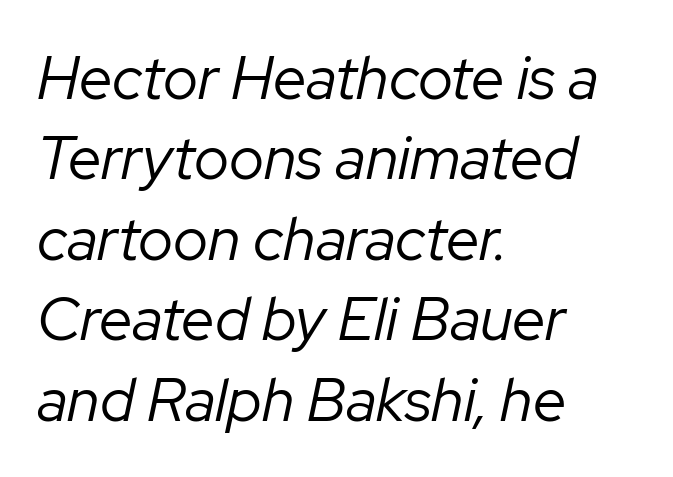
The image shows 60 px regular-weight type, italic (leaning right); set left-aligned, normal line spacing (1.34x), normal letter spacing, not underlined; low stroke contrast and a medium x-height.
